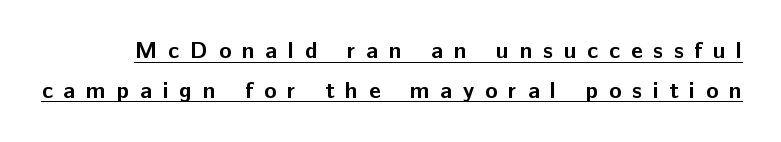
The letters are spread apart with noticeably loose tracking. These words are printed bold, with thick strokes throughout. Does the lettering tilt? It doesn't — this is upright. Glance below the letters and you will spot a drawn line.
